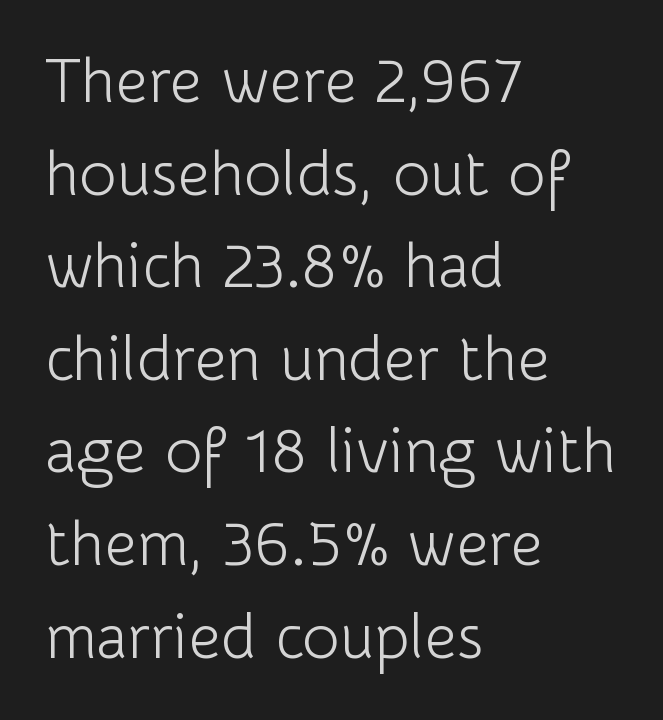
Letters rest on an invisible, unmarked baseline. The gaps between neighbouring characters are ordinary and unremarkable. Serifs: no, the terminals of the letterforms are clean. These lines are rendered in a variable-pitch font. Is there any slant? The stems are plumb. Unbolded letterforms with no extra heft.
